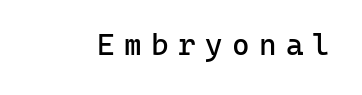
The gap between lines stays unmarked. Upright lettering throughout. Tracking here is generous; glyphs stand well apart from one another. Stroke thickness stays within the range of a standard reading face or lighter. A typesetter would call this monospace, since all characters share one set width.
